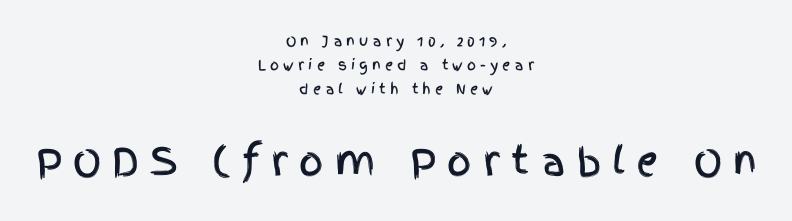
The gaps between neighbouring characters are conspicuously large. Here the designer chose a conventional face with non-uniform glyph widths. Grotesque or geometric, the face here clearly has no serifs. Alignment: centered. Glance below the letters and you will spot only blank space.
